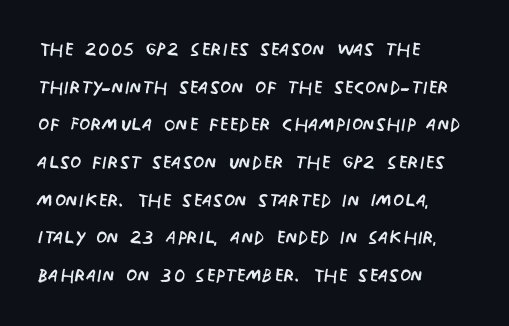
The image shows 26 px text type; set left-aligned, normal line spacing (1.45x), normal letter spacing, not underlined.
